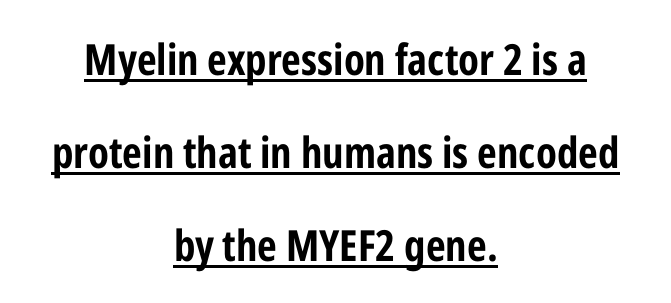
This rendering employs a face without finishing strokes, i.e., a sans-serif. Compared with a flush-left layout, this one balances lines on the center instead. Think of a printed novel: that variable character pitch is what you see here. Short note: letters normally spaced.
